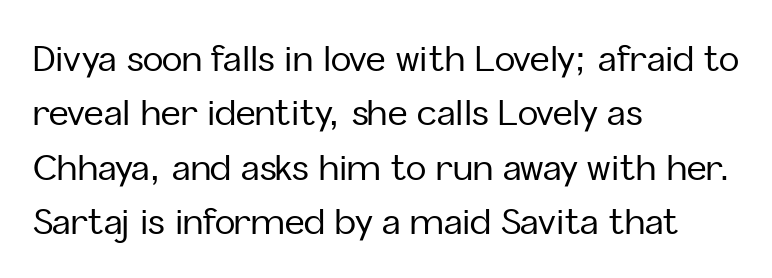
Notice how the stems are strictly vertical — no italics here. Grotesque or geometric, the face here clearly has no serifs. Which margin do the lines hug? The left one — the right edge is uneven. Summary of vertical rhythm: regular, with standard interline spacing. Varying glyph widths throughout — classic text-font behaviour.
